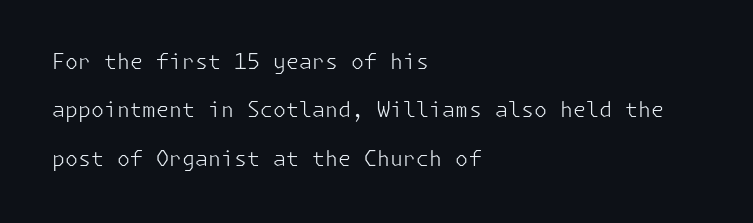
A great deal of white space separates one row of letters from the next. You can tell it's not italic because the verticals are truly vertical. Look at the tracking — it's just the regular setting, nothing added. The paragraph has a hard left edge and a soft right edge.
